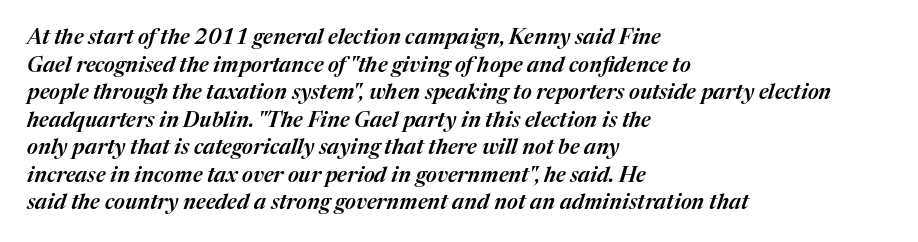
{"italic": "yes", "lean": "right", "slant_degrees": 17, "underline": "no", "align": "left", "line_spacing": "normal", "line_spacing_ratio": 1.31, "letter_spacing": "normal", "letter_spacing_em": 0.0, "glyph_px": 21}
